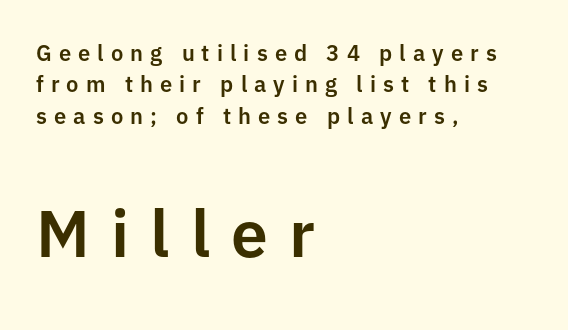
The image shows 66 px sans-serif type, upright; set left-aligned, normal line spacing (1.43x), unusually wide letter spacing (+0.32 em), not underlined; the second (bottom) block is 3.0x larger; low stroke contrast and a medium x-height.
